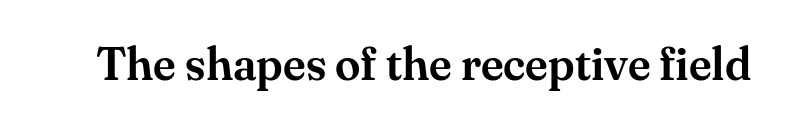
The image shows 46 px serif type, upright; set normal letter spacing, not underlined; medium stroke contrast and a small x-height.
